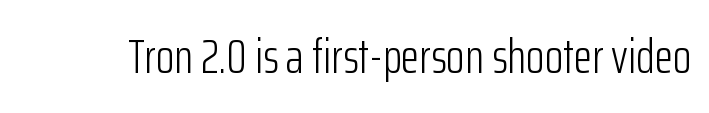
The image shows 48 px light, condensed sans-serif type, upright; set normal letter spacing, not underlined; low stroke contrast and a medium x-height.
